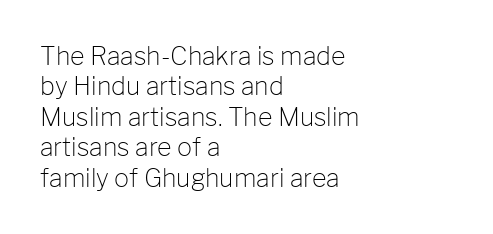
Q: Is the text bold? A: No.
Q: Is the text italic (slanted)? A: No, it is upright.
Q: Is the text underlined? A: No.
Q: How is the paragraph aligned? A: Left-aligned.
Q: Is the spacing between letters normal or unusually wide? A: Normal.
